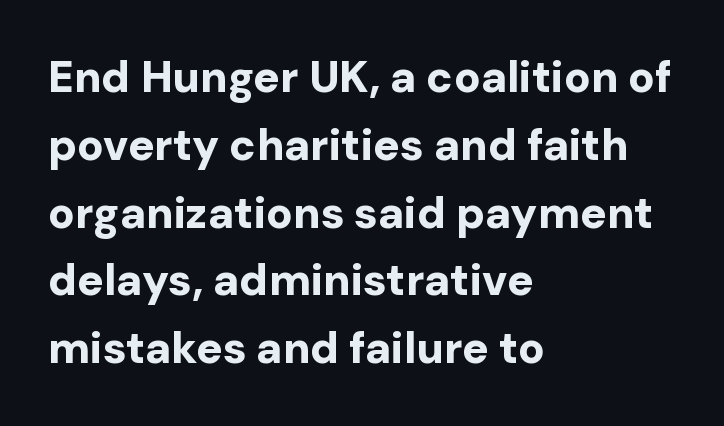
The image shows 44 px bold sans-serif type, upright; set left-aligned, normal line spacing (1.54x), normal letter spacing, not underlined; low stroke contrast and a medium x-height.
